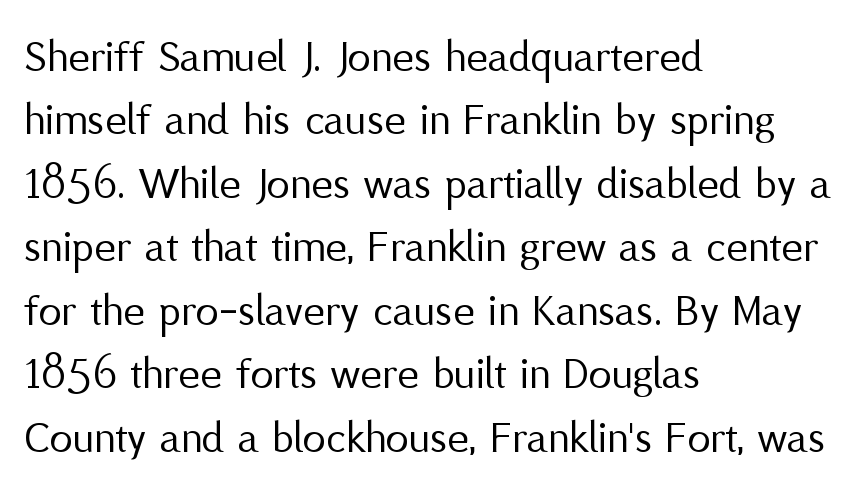
The rendering uses natural spacing where letterforms have individual widths. Interline gaps are of average width in this sample. No word sits above an underline. If you drew a line through each stem, it would be perfectly vertical.
